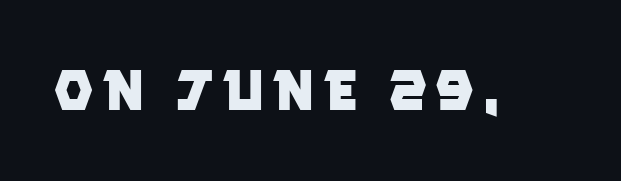
The typeface chosen for these lines omits serifs. The passage shown is not underscored anywhere. A full-strength bold gives these letters their thick strokes. The passage shown is typed in a proportional face where columns would drift.
